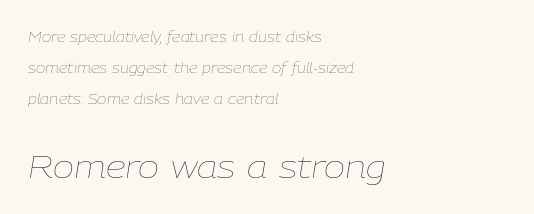
{"italic": "yes", "lean": "right", "slant_degrees": 9, "bold": "no", "weight": "thin", "width": "normal", "stroke_contrast": "low", "x_height": "medium", "monospaced": "no", "underline": "no", "align": "left", "line_spacing": "loose", "line_spacing_ratio": 2.22, "letter_spacing": "normal", "letter_spacing_em": 0.0, "larger_block": "second", "size_ratio": 2.29, "glyph_px": 32}
